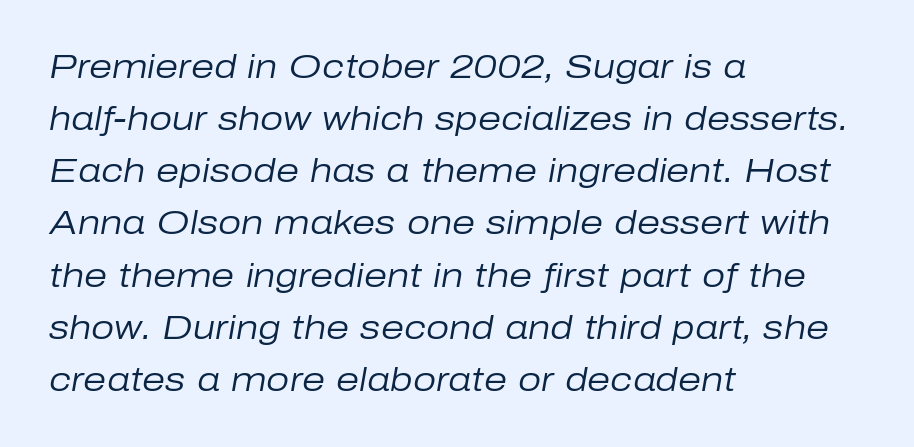
Q: Is the text bold? A: No.
Q: Is the text italic (slanted)? A: Yes, it leans right by about 10 degrees.
Q: Is the text underlined? A: No.
Q: How is the paragraph aligned? A: Left-aligned.
Q: Is the spacing between letters normal or unusually wide? A: Normal.
Q: Is the spacing between lines tight, normal or loose? A: Normal.
Q: Width (condensed, normal, or wide)? A: Normal.
Q: Stroke contrast? A: Low.
Q: x-height? A: Medium.
Q: Monospaced? A: No.
